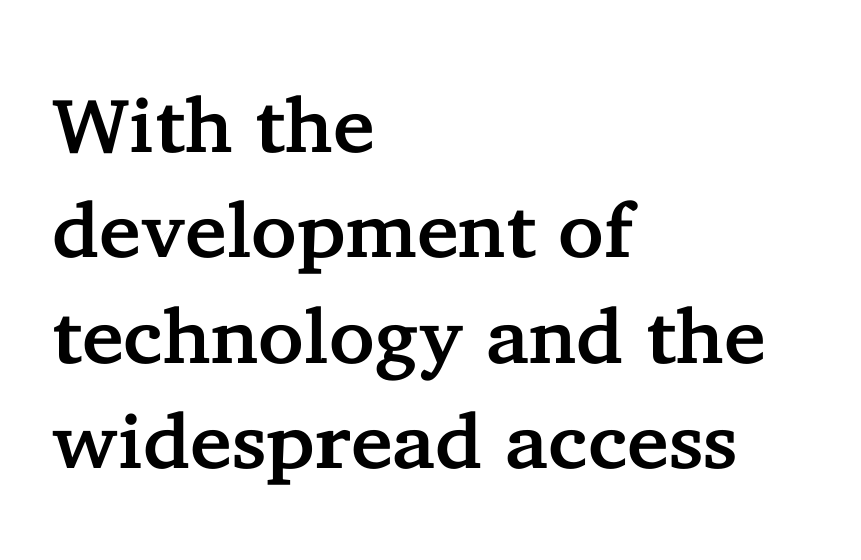
Q: Is the text italic (slanted)? A: No, it is upright.
Q: Is the typeface a serif or a sans-serif typeface? A: Serif.
Q: Is the text underlined? A: No.
Q: How is the paragraph aligned? A: Left-aligned.
Q: Is the spacing between letters normal or unusually wide? A: Normal.
Q: Is the spacing between lines tight, normal or loose? A: Normal.
Q: Width (condensed, normal, or wide)? A: Normal.
Q: Stroke contrast? A: Low.
Q: x-height? A: Medium.
Q: Monospaced? A: No.
